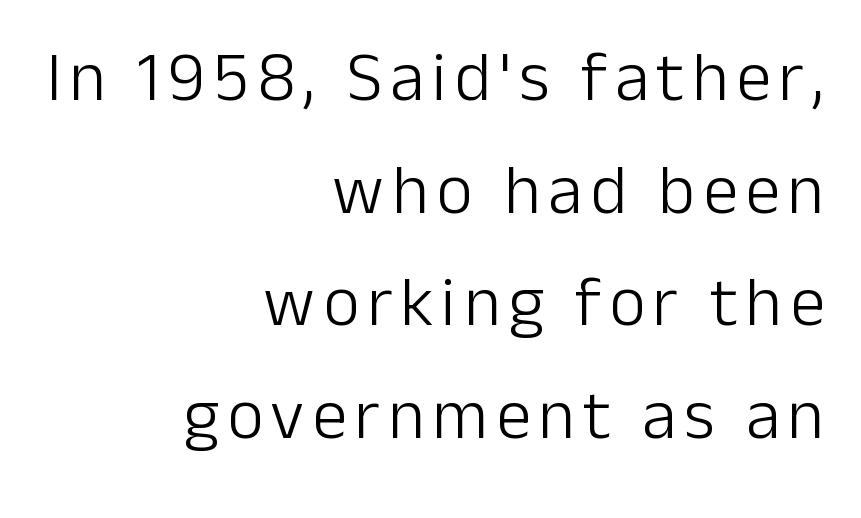
{"serif": "no", "italic": "no", "bold": "no", "weight": "light", "width": "normal", "stroke_contrast": "low", "x_height": "medium", "monospaced": "no", "underline": "no", "align": "right", "line_spacing": "normal", "line_spacing_ratio": 1.61, "glyph_px": 70}
